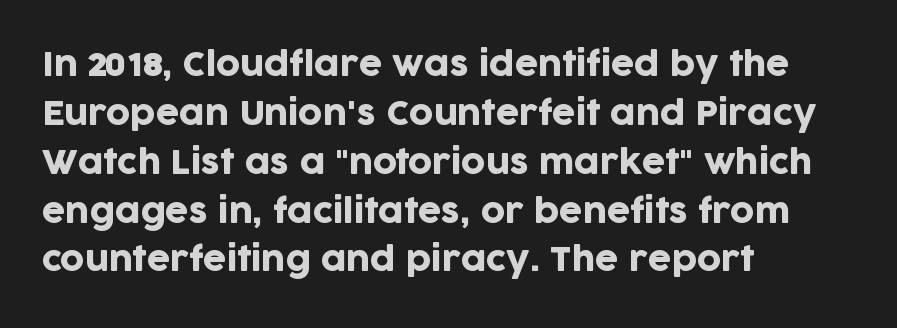
This block has exactly the height ordinary leading produces. The type is set solid horizontally, with unmodified tracking. Descenders are the only things crossing below the line. Line starts are locked; line ends wander.
